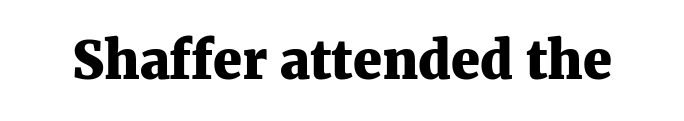
{"serif": "yes", "italic": "no", "bold": "yes", "weight": "heavy", "width": "normal", "stroke_contrast": "medium", "x_height": "medium", "monospaced": "no", "underline": "no", "letter_spacing": "normal", "letter_spacing_em": 0.0, "glyph_px": 52}
